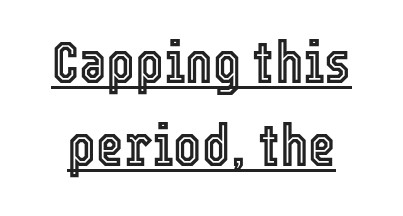
Q: Is the text italic (slanted)? A: No, it is upright.
Q: Is the text underlined? A: Yes.
Q: Is the spacing between letters normal or unusually wide? A: Normal.
Q: Is the spacing between lines tight, normal or loose? A: Normal.
Q: Width (condensed, normal, or wide)? A: Condensed.
Q: x-height? A: Medium.
Q: Monospaced? A: No.
